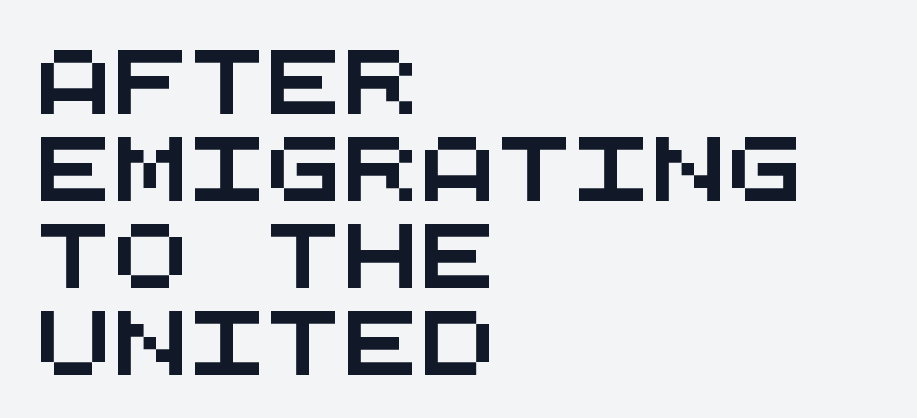
Q: Is the typeface a serif or a sans-serif typeface? A: Sans-serif.
Q: Is the text underlined? A: No.
Q: How is the paragraph aligned? A: Left-aligned.
Q: Is the spacing between letters normal or unusually wide? A: Normal.
Q: Is the spacing between lines tight, normal or loose? A: Normal.
Q: Width (condensed, normal, or wide)? A: Wide.
Q: Stroke contrast? A: Medium.
Q: x-height? A: Large.
Q: Monospaced? A: Yes.
